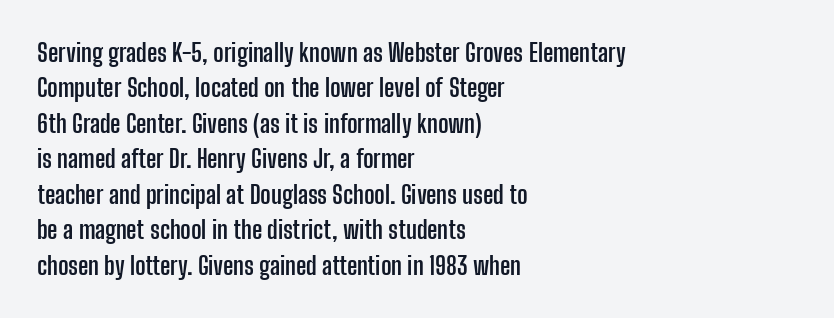
Q: Is the text bold? A: Yes.
Q: Is the text italic (slanted)? A: No, it is upright.
Q: Is the text underlined? A: No.
Q: How is the paragraph aligned? A: Left-aligned.
Q: Is the spacing between letters normal or unusually wide? A: Normal.
Q: Is the spacing between lines tight, normal or loose? A: Normal.
